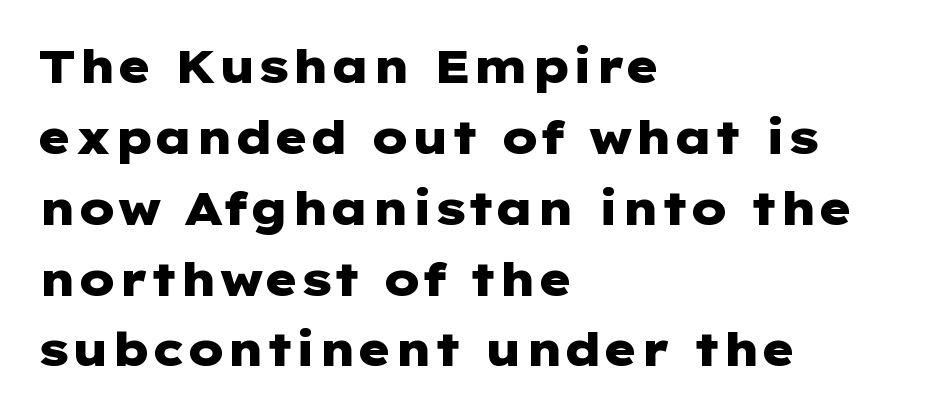
Horizontal bands of white between lines are of average thickness. The letters are bold, with thick, heavy strokes. Default kerning and tracking; the words read as compact shapes. Caption: multi-line text, flush left, ragged right. Quick note: not italic, upright.
